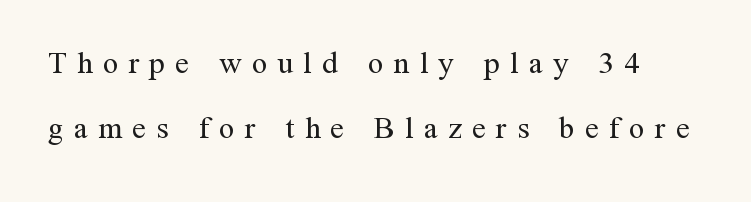
{"serif": "yes", "italic": "no", "bold": "no", "weight": "regular", "width": "normal", "stroke_contrast": "medium", "x_height": "medium", "monospaced": "no", "underline": "no", "line_spacing": "loose", "line_spacing_ratio": 2.1, "letter_spacing": "wide", "letter_spacing_em": 0.33, "glyph_px": 31}
